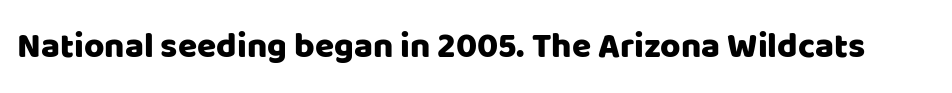
{"serif": "no", "italic": "no", "width": "normal", "stroke_contrast": "low", "x_height": "large", "monospaced": "no", "underline": "no", "letter_spacing": "normal", "letter_spacing_em": 0.0, "glyph_px": 35}
